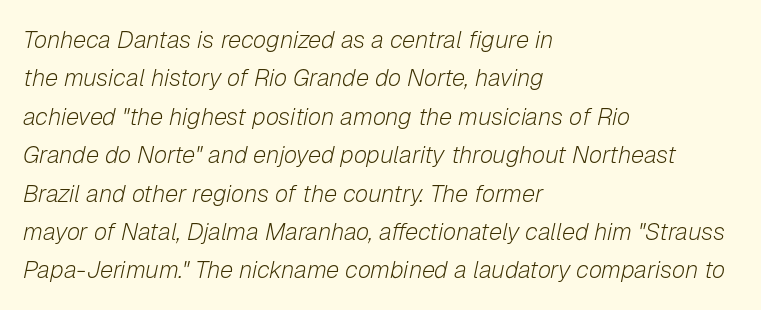
Nothing unusual about the tracking: characters are spaced as the font intends. Counters stay open thanks to moderate or lighter strokes. Regular leading. There's an unmistakable incline to the writing here. These lines stack with their left ends in a neat column.
